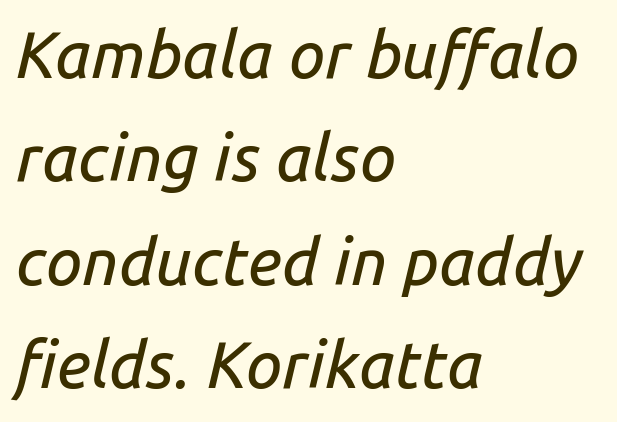
The image shows 65 px text type, italic (leaning right); set left-aligned, normal line spacing (1.59x), normal letter spacing, not underlined; low stroke contrast and a medium x-height.
